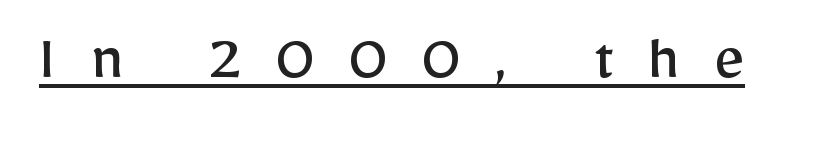
The image shows 68 px regular-weight sans-serif type, upright; set unusually wide letter spacing (+0.49 em), underlined; low stroke contrast and a medium x-height.
